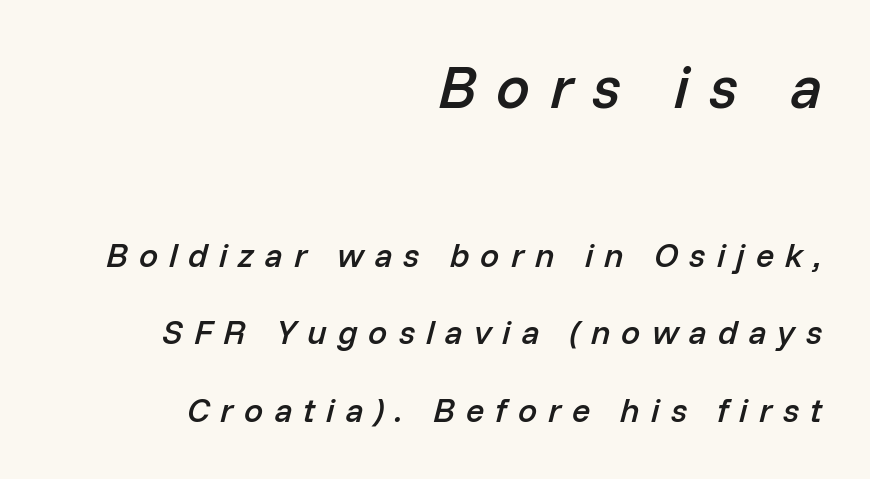
Q: Is the text bold? A: Semi-bold.
Q: Is the text italic (slanted)? A: Yes, it leans right by about 14 degrees.
Q: Is the text underlined? A: No.
Q: How is the paragraph aligned? A: Right-aligned.
Q: Is the spacing between letters normal or unusually wide? A: Unusually wide.
Q: Is the spacing between lines tight, normal or loose? A: Loose.
Q: Which block of text is set in a larger size, the first (top) or the second (bottom)? A: The first (top) one.
Q: Width (condensed, normal, or wide)? A: Normal.
Q: Stroke contrast? A: Low.
Q: x-height? A: Medium.
Q: Monospaced? A: No.
